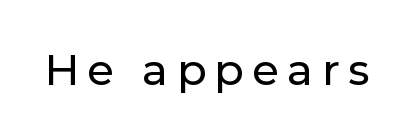
The zone under the glyphs is completely vacant. Look at the tracking — it's clearly loosened, letters drifting apart. What kind of face is this? One without serifs — a sans. The passage shown is typed in a proportional face where columns would drift. The letters stand straight up with perfectly vertical stems.
